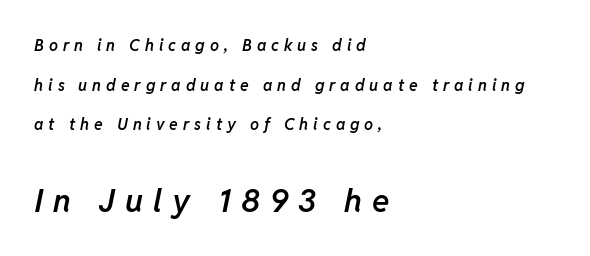
A great deal of white space separates one row of letters from the next. The letters in the lower block stand taller than those in the block above. Is the type slanted? Yes — the strokes lean at a clear angle. These lines are rendered in a variable-pitch font. Bold? Not quite — semibold, heavier than regular but stopping short. Spacing between characters has been opened up far beyond the box default.
